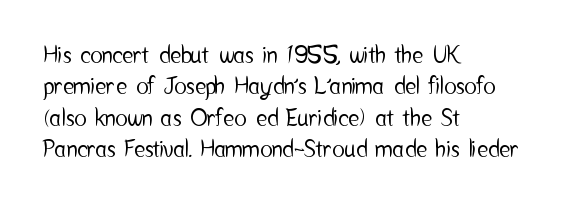
Q: Is the text italic (slanted)? A: No, it is upright.
Q: Is the text underlined? A: No.
Q: How is the paragraph aligned? A: Left-aligned.
Q: Is the spacing between letters normal or unusually wide? A: Normal.
Q: Is the spacing between lines tight, normal or loose? A: Normal.
